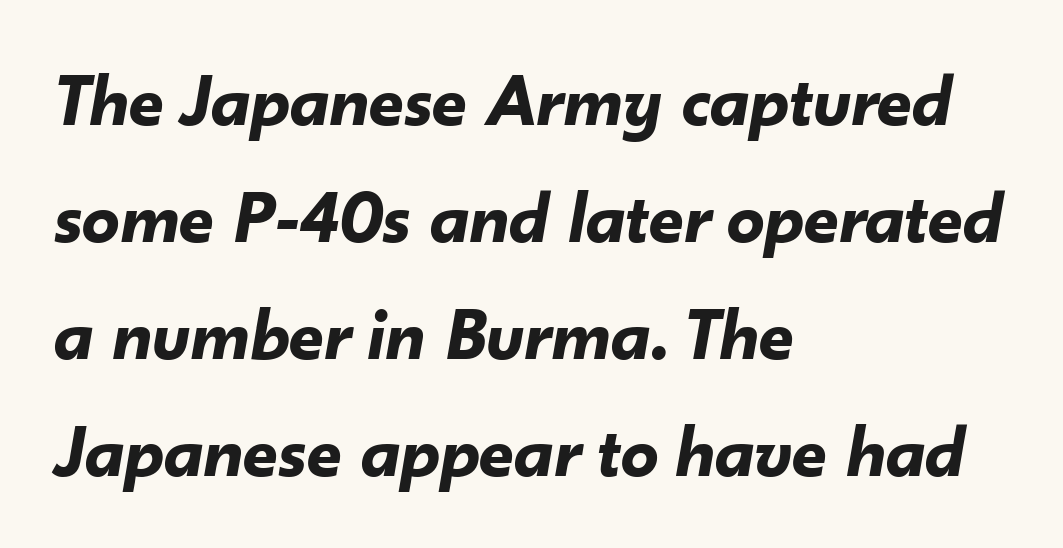
Looks like regular typesetting: each glyph gets only the width it needs. Underline: absent. A normal amount of white space separates one row of letters from the next. The strokes are fattened all the way to bold.
